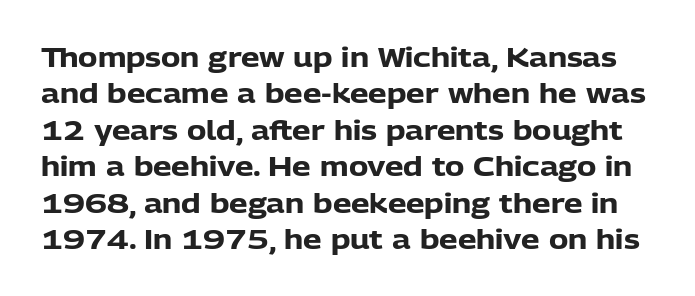
Inter-character spacing is left at the font's built-in metrics. Regular leading. Rule under the text: the space is simply empty. A typesetter would mark this as roman, not italic. Heavy, bold letterforms.
